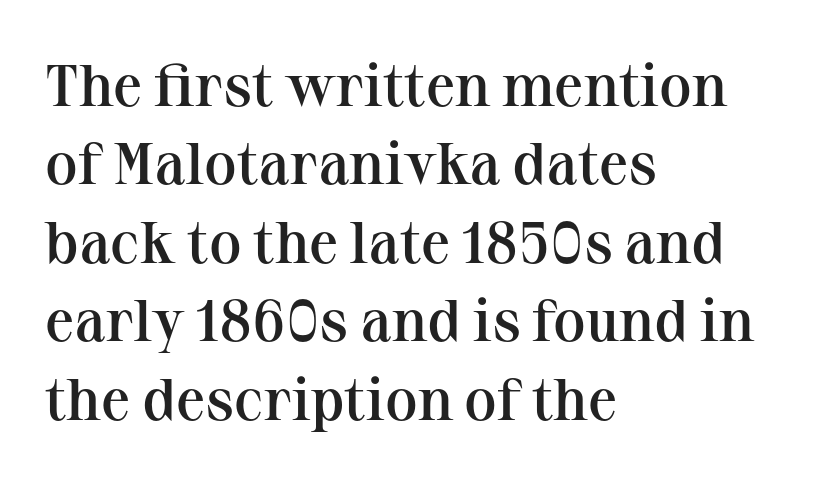
{"serif": "yes", "italic": "no", "bold": "semi", "weight": "semibold", "width": "normal", "stroke_contrast": "medium", "x_height": "medium", "monospaced": "no", "underline": "no", "align": "left", "line_spacing": "normal", "line_spacing_ratio": 1.33, "letter_spacing": "normal", "letter_spacing_em": 0.0, "glyph_px": 59}
